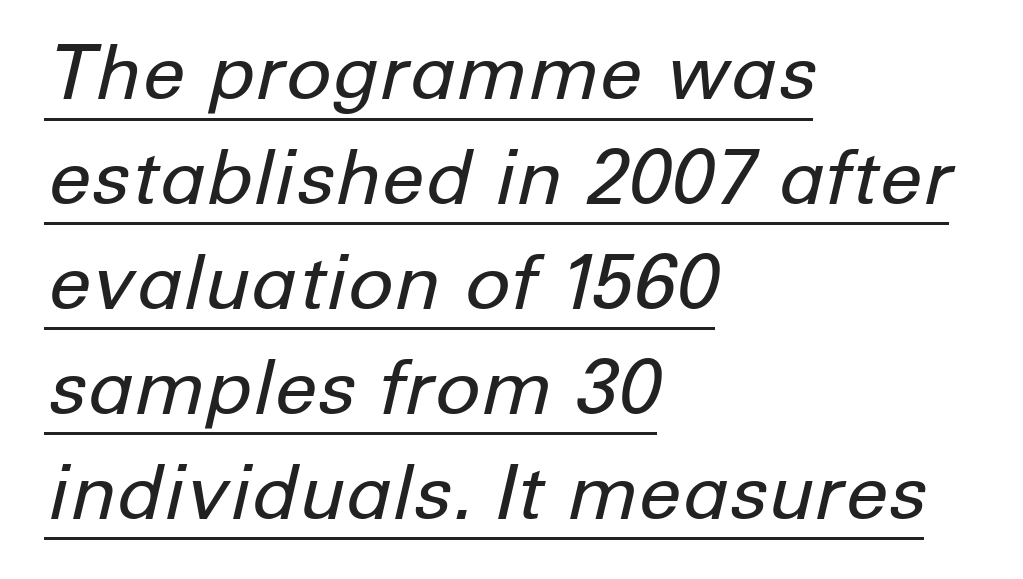
The image shows 76 px regular-weight type, italic (leaning right); set left-aligned, normal line spacing (1.38x), normal letter spacing, underlined; low stroke contrast and a medium x-height.
